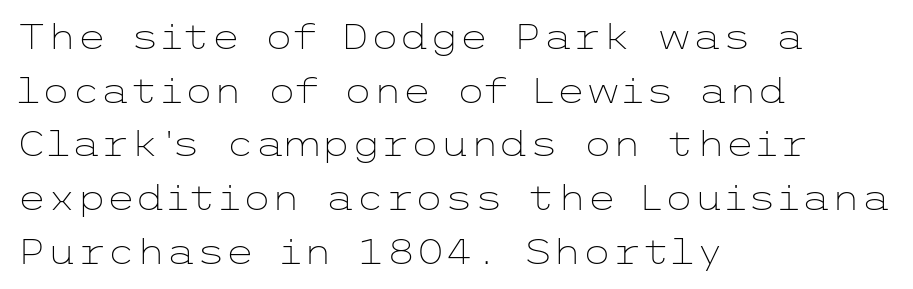
If you drew a ruler down the left edge, every line would touch it. Compared with typical paragraphs, the rows here are spaced about the same. Check under the words: just untouched page. This sample uses plain, unmodified letter spacing. This is sans-serif lettering, the kind often seen on screens and signage. Weight: not bold — regular or lighter.
